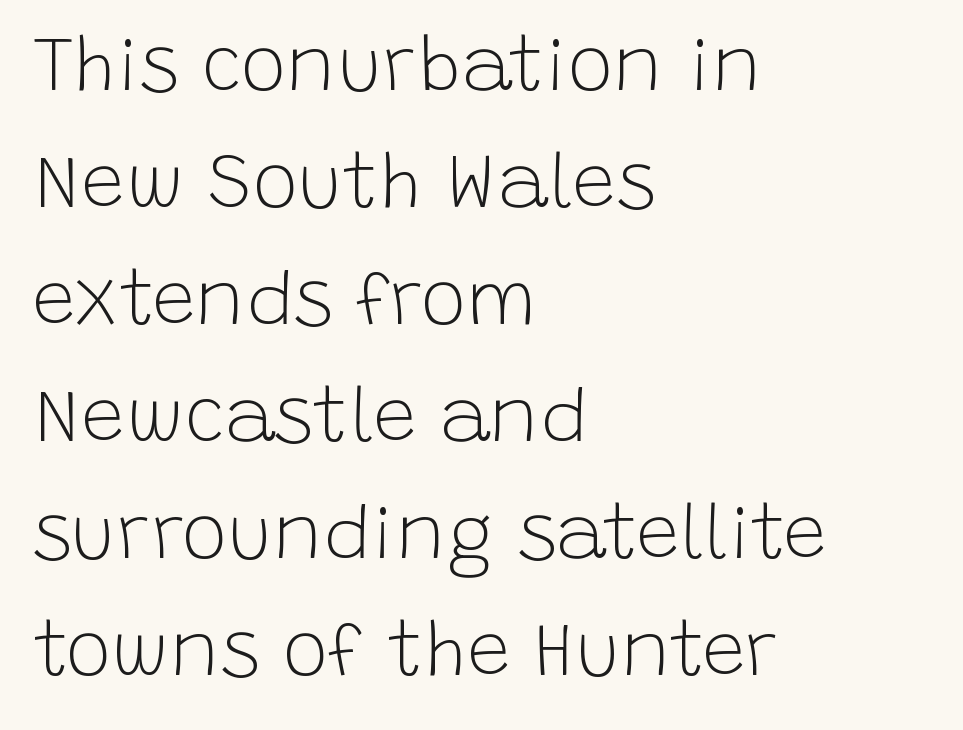
What kind of face is this? One without serifs — a sans. A bare baseline throughout the passage. Do the characters align in a grid? No, the font is proportional. On a weight scale, this lands at 450 or below. One-word summary of the alignment: left. The letters stand upright; this is a roman face.
